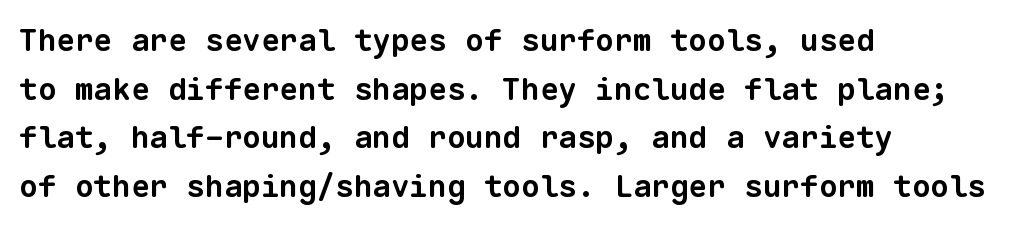
{"serif": "no", "bold": "yes", "weight": "bold", "width": "normal", "stroke_contrast": "low", "x_height": "medium", "monospaced": "yes", "underline": "no", "align": "left", "line_spacing": "normal", "line_spacing_ratio": 1.57, "letter_spacing": "normal", "letter_spacing_em": 0.0, "glyph_px": 31}
